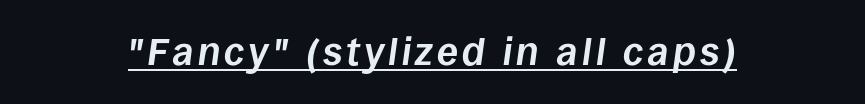
{"italic": "yes", "lean": "right", "slant_degrees": 8, "bold": "yes", "weight": "bold", "width": "normal", "stroke_contrast": "low", "x_height": "large", "monospaced": "no", "underline": "yes", "glyph_px": 38}
